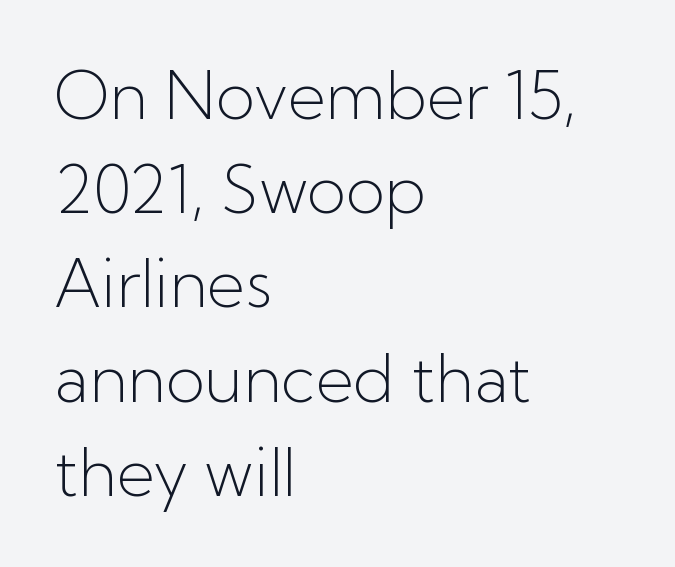
Q: Is the text bold? A: No.
Q: Is the text italic (slanted)? A: No, it is upright.
Q: Is the typeface a serif or a sans-serif typeface? A: Sans-serif.
Q: Is the text underlined? A: No.
Q: How is the paragraph aligned? A: Left-aligned.
Q: Is the spacing between letters normal or unusually wide? A: Normal.
Q: Is the spacing between lines tight, normal or loose? A: Normal.
Q: Width (condensed, normal, or wide)? A: Normal.
Q: Stroke contrast? A: Low.
Q: x-height? A: Medium.
Q: Monospaced? A: No.
